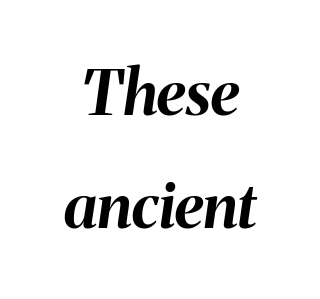
Q: Is the text bold? A: Yes.
Q: Is the text italic (slanted)? A: Yes, it leans right by about 8 degrees.
Q: Is the text underlined? A: No.
Q: How is the paragraph aligned? A: Centered.
Q: Is the spacing between letters normal or unusually wide? A: Normal.
Q: Width (condensed, normal, or wide)? A: Normal.
Q: Stroke contrast? A: Medium.
Q: x-height? A: Medium.
Q: Monospaced? A: No.
